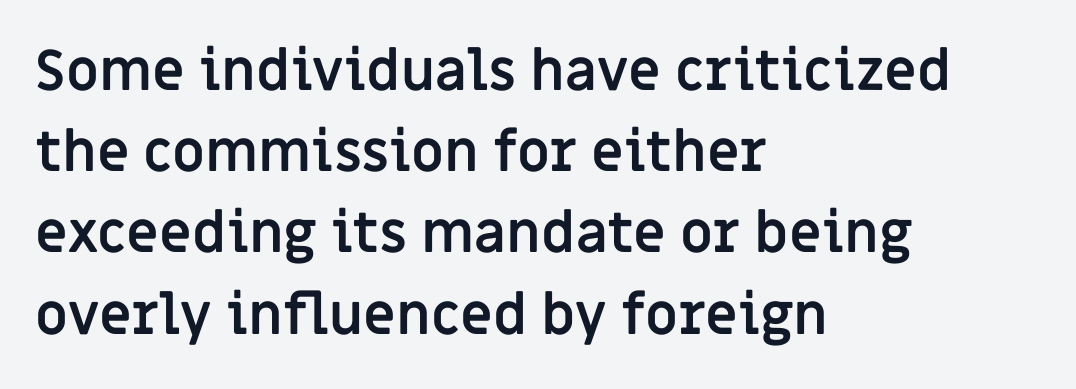
Visually the block forms a straight wall on the left and a jagged coastline on the right. A dark, heavy texture on the line: the type is bold. Nothing sits at the stroke ends, so this counts as sans-serif. This is the regular roman posture of the typeface.
